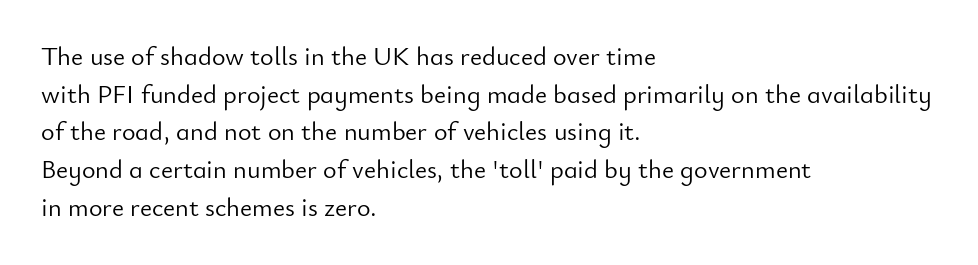
The image shows 26 px text type, upright; set left-aligned, normal line spacing (1.45x), normal letter spacing, not underlined.
